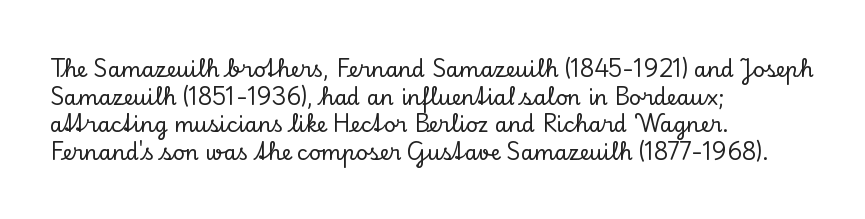
{"italic": "no", "underline": "no", "align": "left", "line_spacing": "normal", "line_spacing_ratio": 1.32, "letter_spacing": "normal", "letter_spacing_em": 0.0, "glyph_px": 21}
